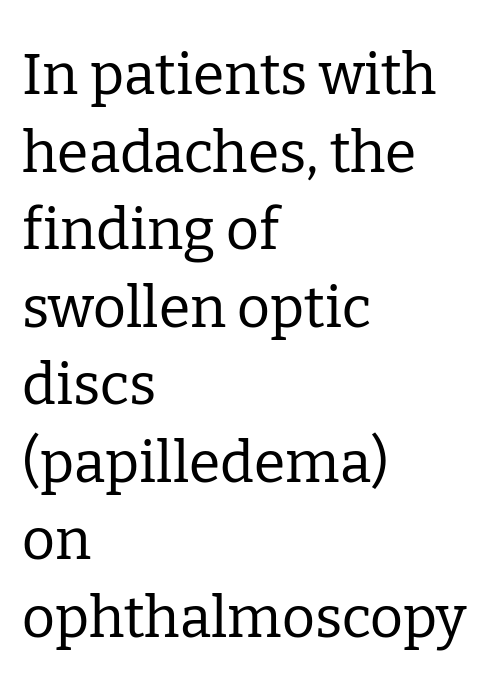
Is there any slant? The stems are plumb. The glyphs are unaccompanied by any horizontal stroke below them. The face used here is proportionally spaced, like ordinary book or web type. Stroke terminals: seriffed. Rows of type keep a routine distance in the vertical direction. Is the block centered? No — it sits flush against the left margin.
